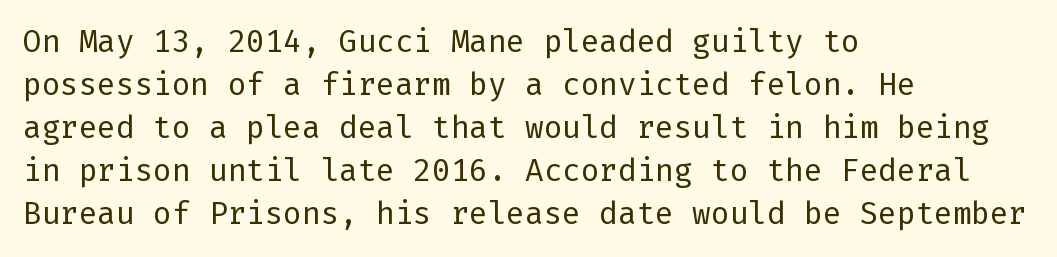
Q: Is the text bold? A: No.
Q: Is the text italic (slanted)? A: No, it is upright.
Q: Is the typeface a serif or a sans-serif typeface? A: Sans-serif.
Q: Is the text underlined? A: No.
Q: How is the paragraph aligned? A: Left-aligned.
Q: Is the spacing between letters normal or unusually wide? A: Normal.
Q: Is the spacing between lines tight, normal or loose? A: Normal.
Q: Width (condensed, normal, or wide)? A: Normal.
Q: Stroke contrast? A: Low.
Q: x-height? A: Medium.
